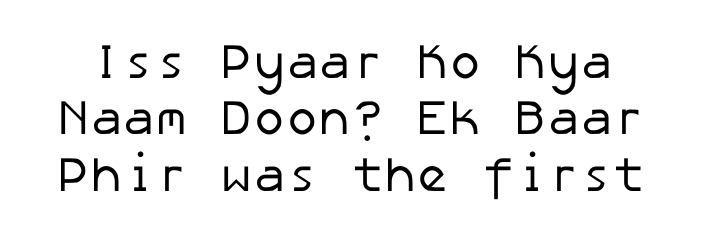
{"serif": "no", "bold": "no", "weight": "regular", "width": "normal", "stroke_contrast": "low", "x_height": "medium", "underline": "no", "line_spacing": "tight", "line_spacing_ratio": 1.15, "letter_spacing": "normal", "letter_spacing_em": 0.0, "glyph_px": 49}
